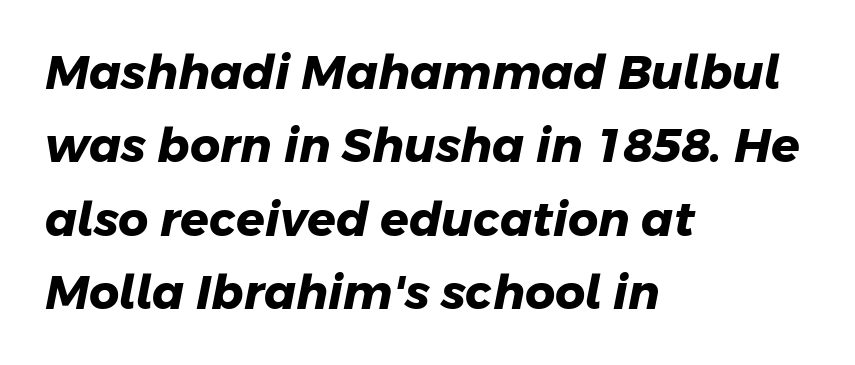
Each word holds together tightly as a unit, with standard inter-letter gaps. The ragged edge is on the right, which tells us the setting is flush left. Caption: bold face, heavy strokes. Honestly, the row spacing looks completely unremarkable. The glyphs are unaccompanied by any horizontal stroke below them. Look at the bottom of the vertical strokes: they stop flat, with no serifs.
